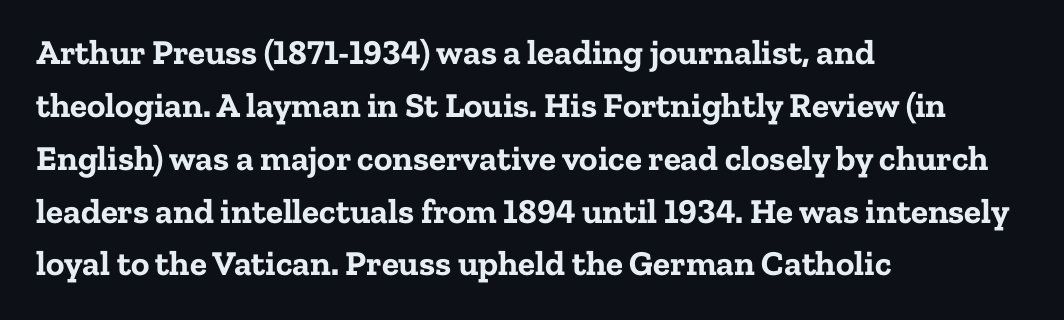
{"serif": "yes", "italic": "no", "bold": "yes", "weight": "bold", "width": "normal", "stroke_contrast": "low", "x_height": "medium", "monospaced": "no", "underline": "no", "align": "left", "line_spacing": "normal", "line_spacing_ratio": 1.51, "letter_spacing": "normal", "letter_spacing_em": 0.0, "glyph_px": 35}
